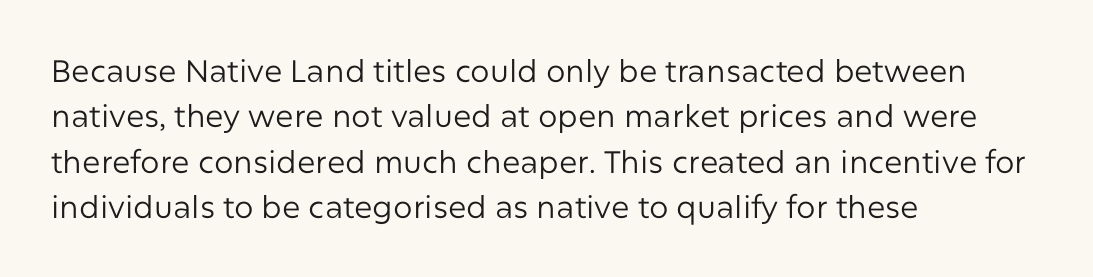
Q: Is the text bold? A: No.
Q: Is the text italic (slanted)? A: No, it is upright.
Q: Is the typeface a serif or a sans-serif typeface? A: Sans-serif.
Q: Is the text underlined? A: No.
Q: How is the paragraph aligned? A: Left-aligned.
Q: Is the spacing between letters normal or unusually wide? A: Normal.
Q: Is the spacing between lines tight, normal or loose? A: Normal.
Q: Width (condensed, normal, or wide)? A: Normal.
Q: Stroke contrast? A: Low.
Q: x-height? A: Medium.
Q: Monospaced? A: No.
